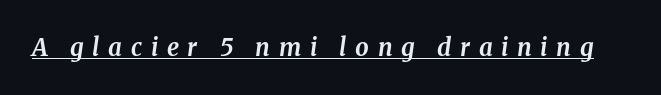
Q: Is the text bold? A: Yes.
Q: Is the text italic (slanted)? A: Yes, it leans right by about 8 degrees.
Q: Is the text underlined? A: Yes.
Q: Is the spacing between letters normal or unusually wide? A: Unusually wide.
